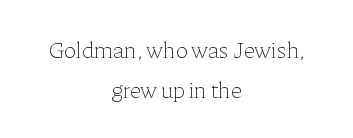
Style check: upright. Anything drawn beneath the words? Only blank space. Unbolded letterforms with no extra heft. The passage is arranged like a title page — every line centered. Caption: standard tracking, unaltered.
